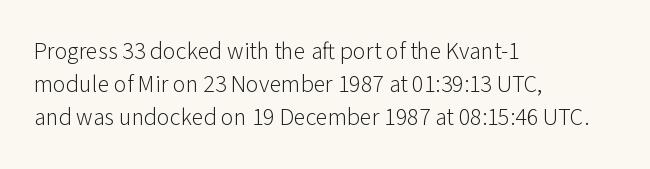
Q: Is the text bold? A: No.
Q: Is the text italic (slanted)? A: No, it is upright.
Q: Is the text underlined? A: No.
Q: How is the paragraph aligned? A: Left-aligned.
Q: Is the spacing between letters normal or unusually wide? A: Normal.
Q: Is the spacing between lines tight, normal or loose? A: Normal.
